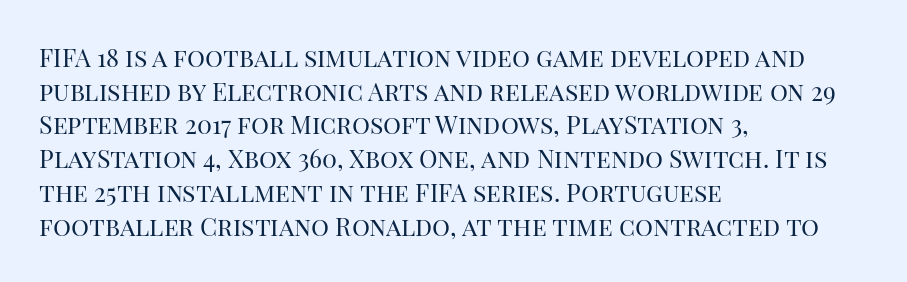
Q: Is the text bold? A: No.
Q: Is the text italic (slanted)? A: No, it is upright.
Q: Is the text underlined? A: No.
Q: How is the paragraph aligned? A: Left-aligned.
Q: Is the spacing between letters normal or unusually wide? A: Normal.
Q: Is the spacing between lines tight, normal or loose? A: Normal.
